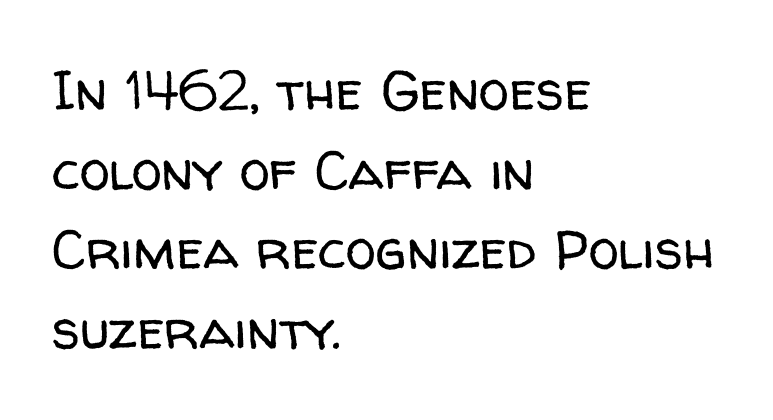
The image shows 55 px regular-weight sans-serif type, upright; set left-aligned, normal line spacing (1.45x), normal letter spacing, not underlined; low stroke contrast and a medium x-height.
